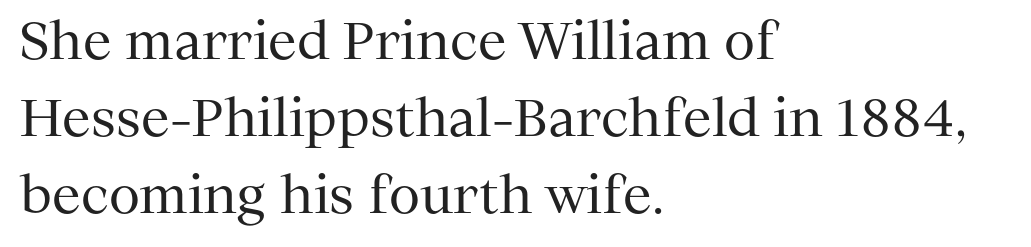
Characters follow at the spacing the type designer built in. Quick note: underline off. A typesetter would call this leading conventional body-copy spacing. The font is comparable to plain body text, perhaps lighter. Left-aligned paragraph, ragged on the right. Spacing verdict: proportional, widths tailored to each character.
